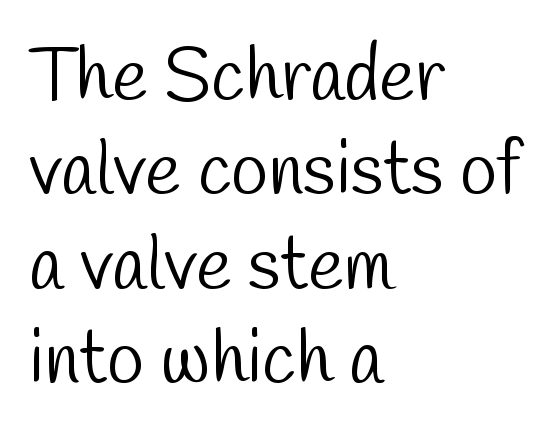
Q: Is the text bold? A: No.
Q: Is the typeface a serif or a sans-serif typeface? A: Sans-serif.
Q: Is the text underlined? A: No.
Q: How is the paragraph aligned? A: Left-aligned.
Q: Is the spacing between letters normal or unusually wide? A: Normal.
Q: Is the spacing between lines tight, normal or loose? A: Normal.
Q: Width (condensed, normal, or wide)? A: Condensed.
Q: Stroke contrast? A: Low.
Q: x-height? A: Medium.
Q: Monospaced? A: No.
